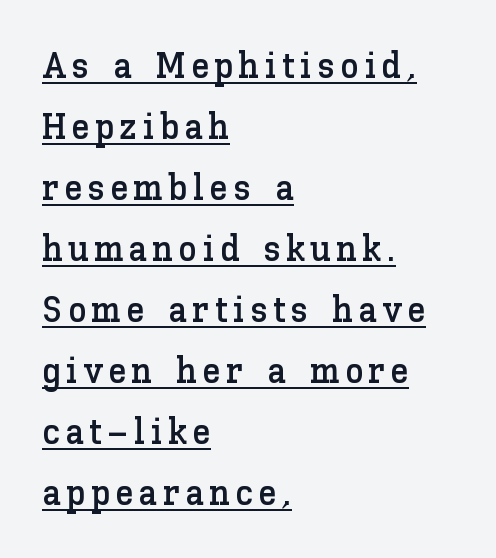
All the whitespace from short lines collects on the right. You could not count columns in this text — the font is proportionally spaced. Compared with undecorated copy, this sample adds a rule below the words. In terms of leading, this rendering sits right in the middle. Ordinary non-slanted type is in use.
